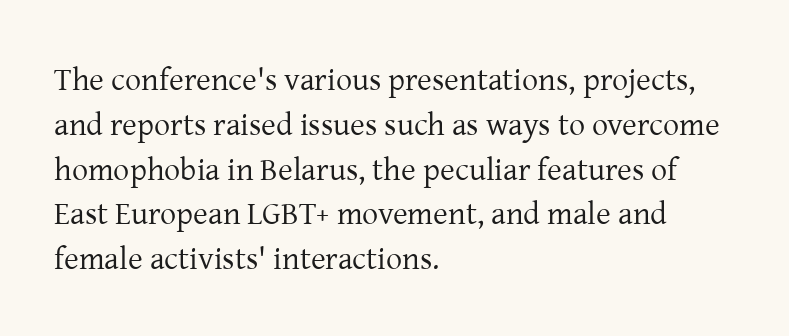
Q: Is the text bold? A: No.
Q: Is the text italic (slanted)? A: No, it is upright.
Q: Is the typeface a serif or a sans-serif typeface? A: Serif.
Q: Is the text underlined? A: No.
Q: How is the paragraph aligned? A: Left-aligned.
Q: Is the spacing between letters normal or unusually wide? A: Normal.
Q: Is the spacing between lines tight, normal or loose? A: Normal.
Q: Width (condensed, normal, or wide)? A: Normal.
Q: Stroke contrast? A: Low.
Q: x-height? A: Medium.
Q: Monospaced? A: No.
